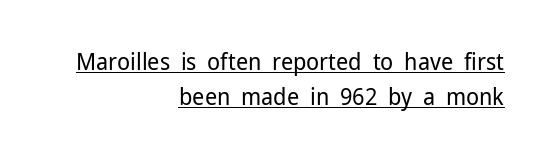
The image shows 24 px text type, upright; set right-aligned, normal line spacing (1.47x), normal letter spacing, underlined.
